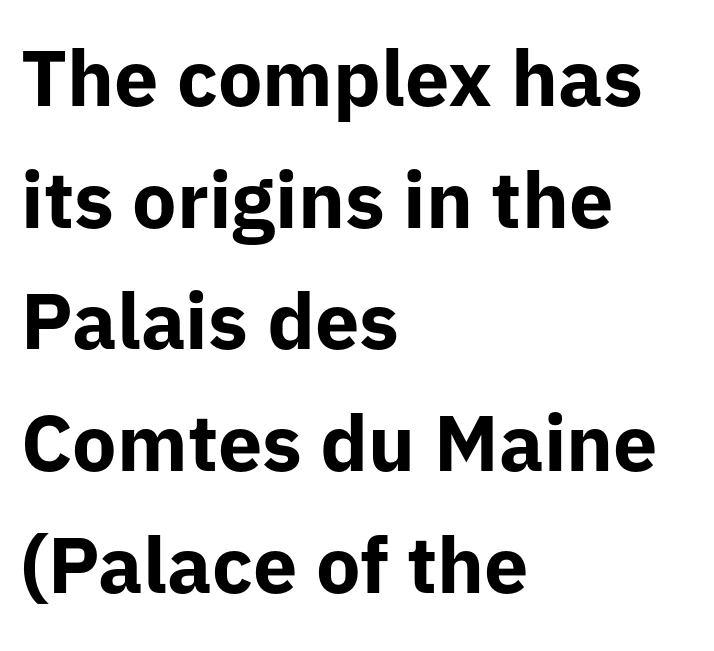
{"serif": "no", "italic": "no", "bold": "yes", "weight": "bold", "width": "normal", "stroke_contrast": "low", "x_height": "medium", "monospaced": "no", "underline": "no", "align": "left", "line_spacing": "normal", "line_spacing_ratio": 1.54, "letter_spacing": "normal", "letter_spacing_em": 0.0, "glyph_px": 79}
